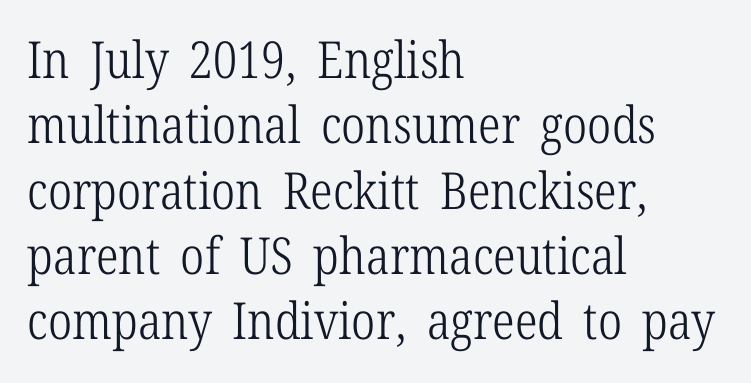
Q: Is the text bold? A: No.
Q: Is the text italic (slanted)? A: No, it is upright.
Q: Is the typeface a serif or a sans-serif typeface? A: Serif.
Q: Is the text underlined? A: No.
Q: How is the paragraph aligned? A: Left-aligned.
Q: Is the spacing between letters normal or unusually wide? A: Normal.
Q: Is the spacing between lines tight, normal or loose? A: Normal.
Q: Width (condensed, normal, or wide)? A: Condensed.
Q: Stroke contrast? A: Low.
Q: x-height? A: Medium.
Q: Monospaced? A: No.
